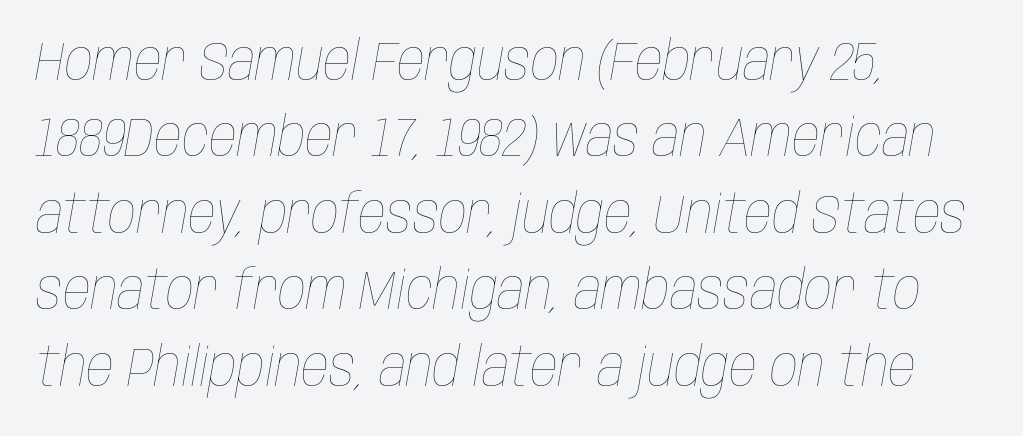
Each letter keeps its own natural width here, so spacing adapts to shape. Short and long lines alike share a common starting point at left. Observe the lean: these are italic letterforms. If you measured baseline to baseline, you'd find a middling distance.
